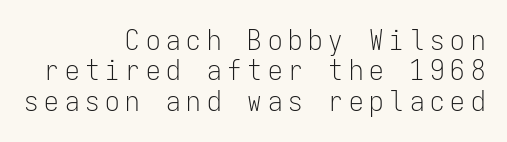
A sans-serif font was chosen for this passage. A typesetter would call this monospace, since all characters share one set width. Do the letters lean? They stand straight. Rule under the text: the space is simply empty.
